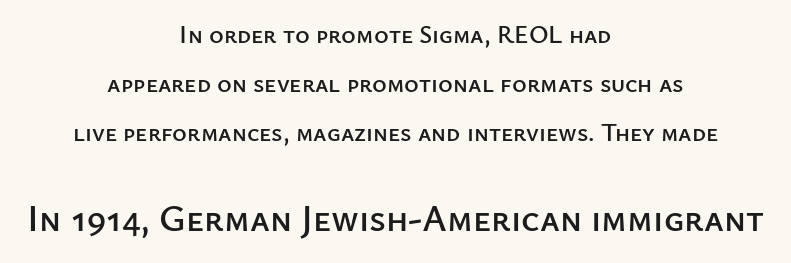
The lines are spread far apart with generous leading. Top chunk: small. Bottom chunk: large. These lines keep a tight, regular rhythm from letter to letter. The paragraph shown floats in the horizontal middle.
